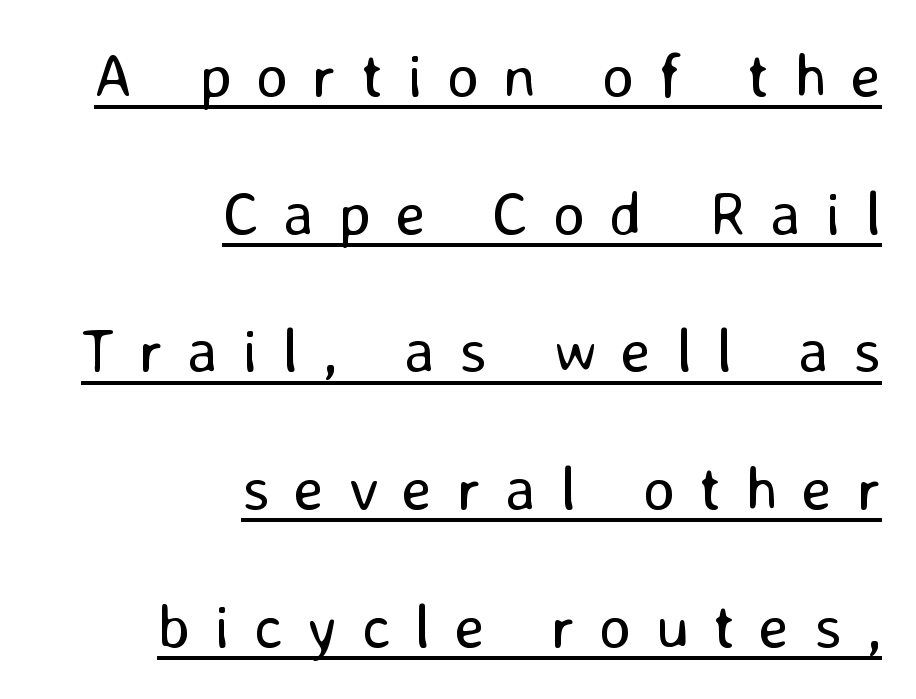
The image shows 62 px regular-weight sans-serif type, upright; set right-aligned, loose line spacing (2.22x), unusually wide letter spacing (+0.39 em), underlined; low stroke contrast and a medium x-height.
